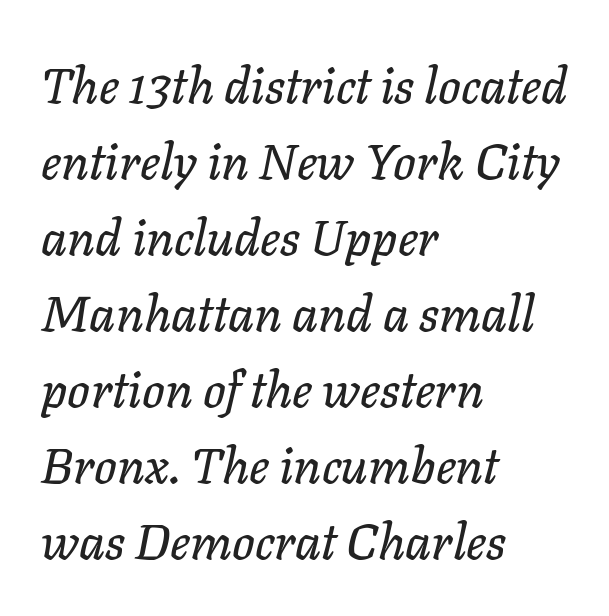
Q: Is the text italic (slanted)? A: Yes, it leans right by about 11 degrees.
Q: Is the text underlined? A: No.
Q: How is the paragraph aligned? A: Left-aligned.
Q: Is the spacing between letters normal or unusually wide? A: Normal.
Q: Is the spacing between lines tight, normal or loose? A: Normal.
Q: Width (condensed, normal, or wide)? A: Normal.
Q: Stroke contrast? A: Low.
Q: x-height? A: Medium.
Q: Monospaced? A: No.
